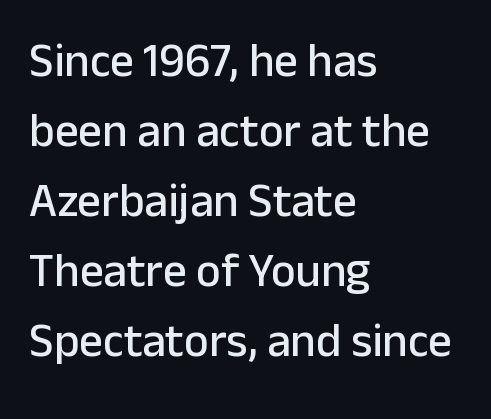
The strip under each line holds only bare page. Serif or sans? Sans — the stroke terminals are bare. In terms of leading, this rendering sits right in the middle. It's the straight-up-and-down kind of type.
